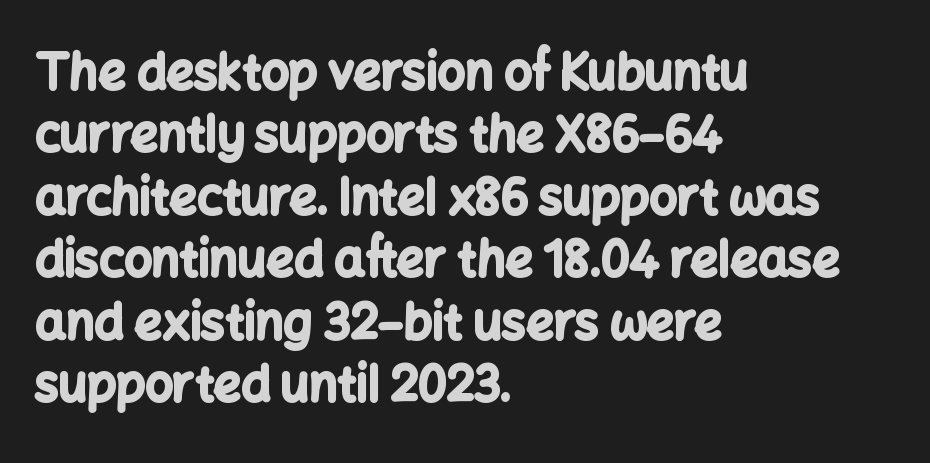
The image shows 48 px bold sans-serif type, upright; set left-aligned, normal line spacing (1.3x), normal letter spacing, not underlined; low stroke contrast and a medium x-height.
